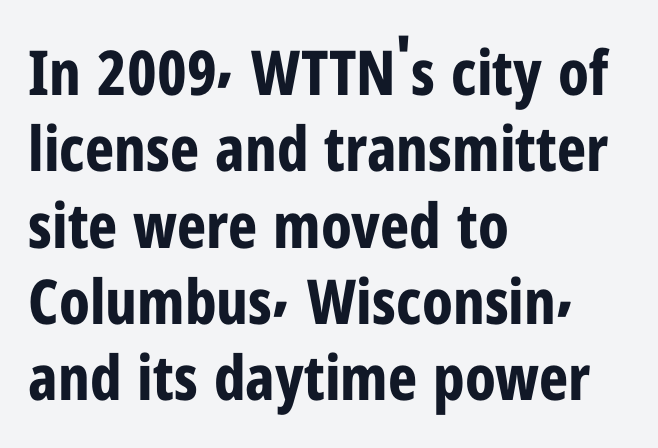
Q: Is the text bold? A: Yes.
Q: Is the text italic (slanted)? A: No, it is upright.
Q: Is the typeface a serif or a sans-serif typeface? A: Sans-serif.
Q: Is the text underlined? A: No.
Q: How is the paragraph aligned? A: Left-aligned.
Q: Is the spacing between letters normal or unusually wide? A: Normal.
Q: Width (condensed, normal, or wide)? A: Condensed.
Q: Stroke contrast? A: Low.
Q: x-height? A: Medium.
Q: Monospaced? A: No.
